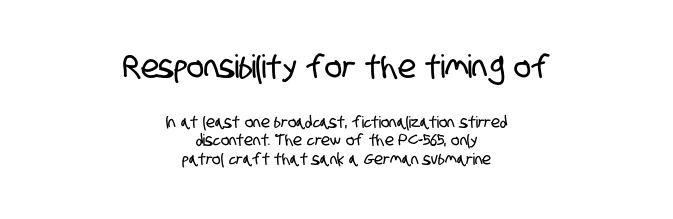
Q: Is the typeface a serif or a sans-serif typeface? A: Sans-serif.
Q: Is the text underlined? A: No.
Q: How is the paragraph aligned? A: Centered.
Q: Is the spacing between letters normal or unusually wide? A: Normal.
Q: Which block of text is set in a larger size, the first (top) or the second (bottom)? A: The first (top) one.
Q: Width (condensed, normal, or wide)? A: Condensed.
Q: Stroke contrast? A: Low.
Q: x-height? A: Large.
Q: Monospaced? A: No.
